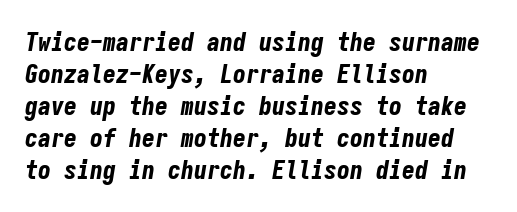
The image shows 26 px bold type, italic (leaning right); set left-aligned, line spacing 1.23x, normal letter spacing, not underlined.
